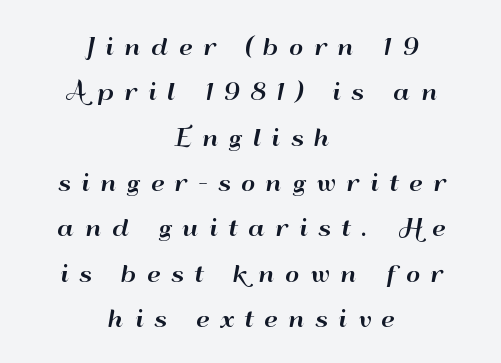
This sample is center-justified, so both line endings float freely. Unmarked baselines from the first word to the last. These lines have a slow, spaced-out rhythm from letter to letter. Successive baselines arrive slowly, with a big drop between each.
